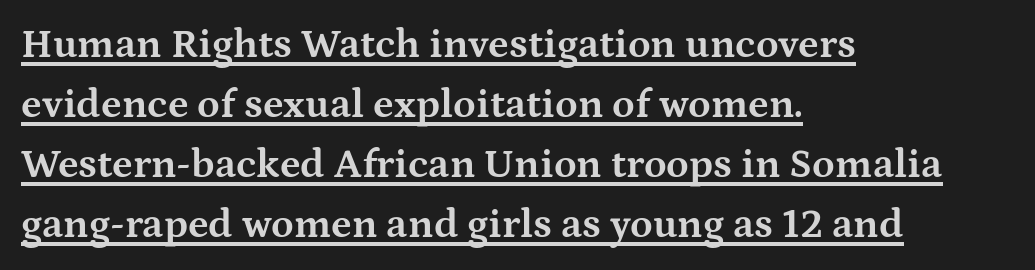
The image shows 41 px bold, wide serif type, upright; set left-aligned, normal line spacing (1.46x), normal letter spacing, underlined; medium stroke contrast and a medium x-height.
